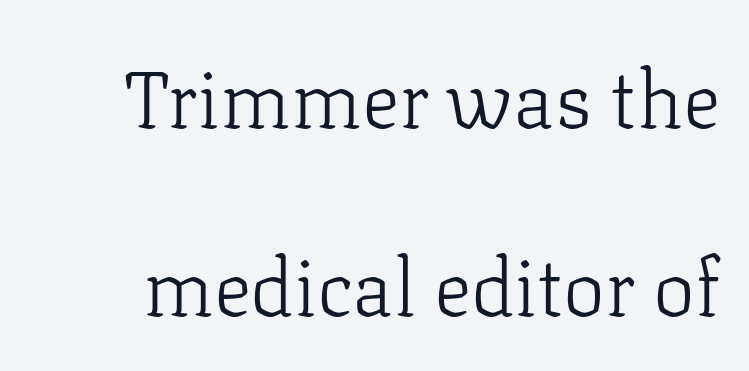
You can tell it's not italic because the verticals are truly vertical. The strokes are not fattened; the text isn't bold. The characters display serif detailing at their extremities. These lines are rendered in a variable-pitch font.
